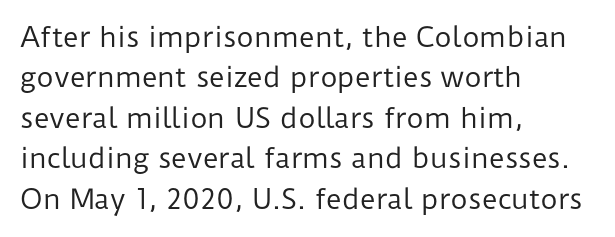
The image shows 27 px text type, upright; set left-aligned, normal line spacing (1.5x), normal letter spacing, not underlined.
